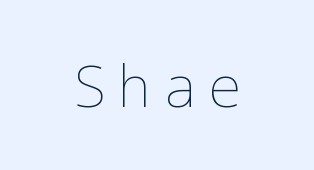
Q: Is the text bold? A: No.
Q: Is the text italic (slanted)? A: No, it is upright.
Q: Is the text underlined? A: No.
Q: Is the spacing between letters normal or unusually wide? A: Unusually wide.
Q: Width (condensed, normal, or wide)? A: Normal.
Q: Stroke contrast? A: Low.
Q: x-height? A: Medium.
